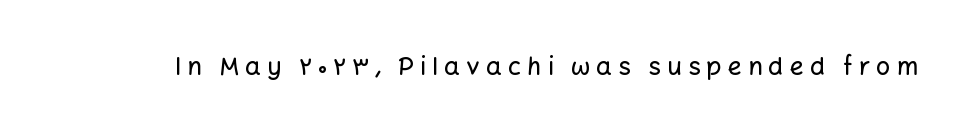
The image shows 25 px text type, upright; set unusually wide letter spacing (+0.24 em), not underlined.
